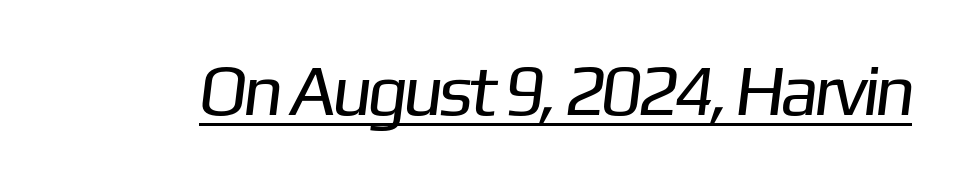
{"serif": "no", "bold": "no", "weight": "regular", "width": "normal", "stroke_contrast": "low", "x_height": "medium", "monospaced": "no", "underline": "yes", "letter_spacing": "normal", "letter_spacing_em": 0.0, "glyph_px": 72}
